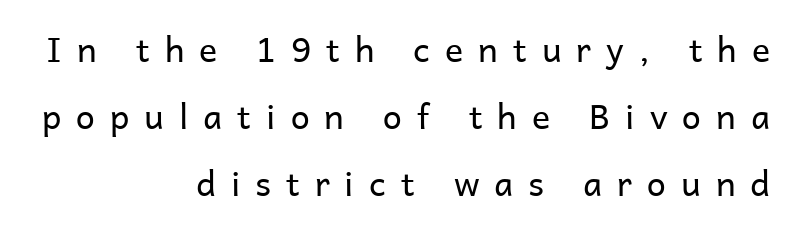
Q: Is the text bold? A: No.
Q: Is the text italic (slanted)? A: No, it is upright.
Q: Is the typeface a serif or a sans-serif typeface? A: Sans-serif.
Q: Is the text underlined? A: No.
Q: How is the paragraph aligned? A: Right-aligned.
Q: Is the spacing between letters normal or unusually wide? A: Unusually wide.
Q: Is the spacing between lines tight, normal or loose? A: Loose.
Q: Width (condensed, normal, or wide)? A: Normal.
Q: Stroke contrast? A: Low.
Q: x-height? A: Medium.
Q: Monospaced? A: No.
